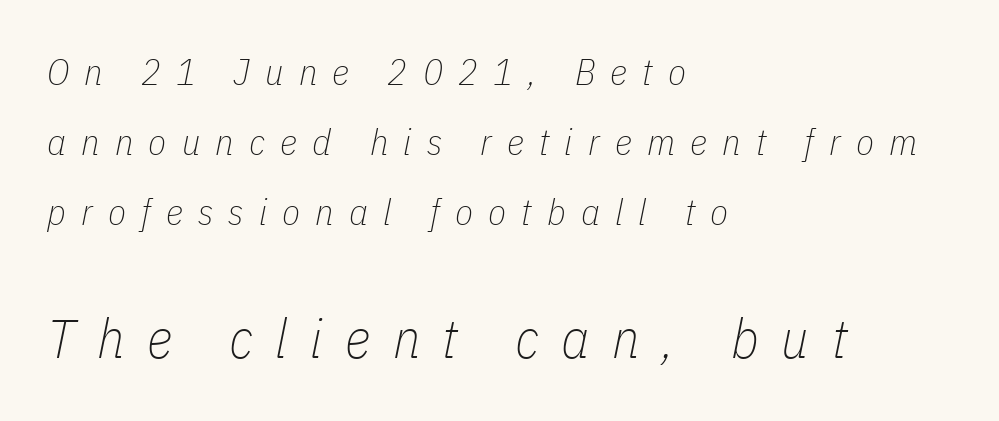
The image shows 55 px thin, condensed type, italic (leaning right); set left-aligned, line spacing 1.89x, unusually wide letter spacing (+0.41 em), not underlined; the second (bottom) block is 1.49x larger; low stroke contrast and a medium x-height.
